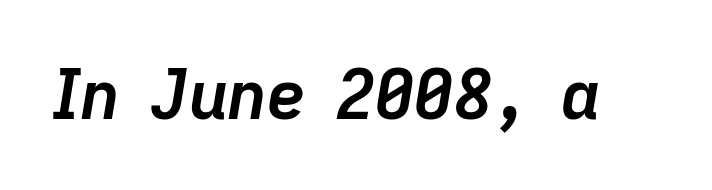
The image shows 68 px semibold type, italic (leaning right); set normal letter spacing, not underlined; low stroke contrast and a medium x-height.
